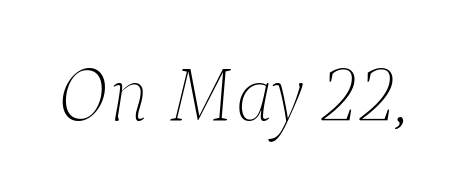
The image shows 79 px thin type, italic (leaning right); set normal letter spacing, not underlined; low stroke contrast and a medium x-height.
